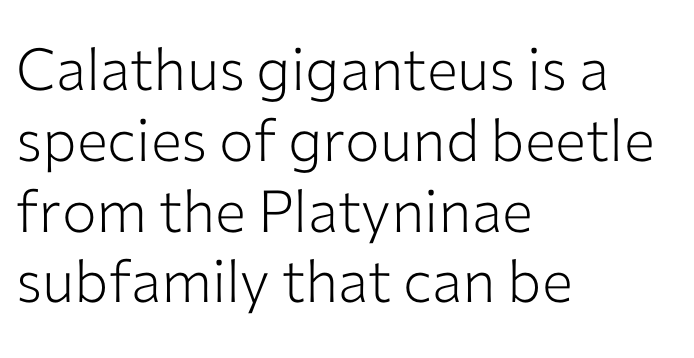
Q: Is the text bold? A: No.
Q: Is the text italic (slanted)? A: No, it is upright.
Q: Is the typeface a serif or a sans-serif typeface? A: Sans-serif.
Q: Is the text underlined? A: No.
Q: How is the paragraph aligned? A: Left-aligned.
Q: Is the spacing between letters normal or unusually wide? A: Normal.
Q: Width (condensed, normal, or wide)? A: Normal.
Q: Stroke contrast? A: Low.
Q: x-height? A: Medium.
Q: Monospaced? A: No.
